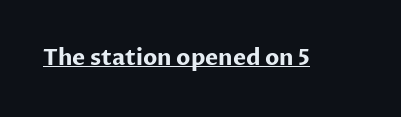
Q: Is the text bold? A: Yes.
Q: Is the text italic (slanted)? A: No, it is upright.
Q: Is the text underlined? A: Yes.
Q: Is the spacing between letters normal or unusually wide? A: Normal.
